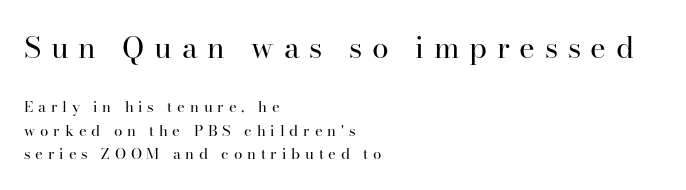
Proportional: the letters do not fall into vertical columns. Italic? Not at all — the glyphs are vertical. The space between consecutive lines is moderate. The passage shown is typeset with a serif family. You get the large type first, then a drop to smaller type. The compositor pushed each line to the left boundary.
